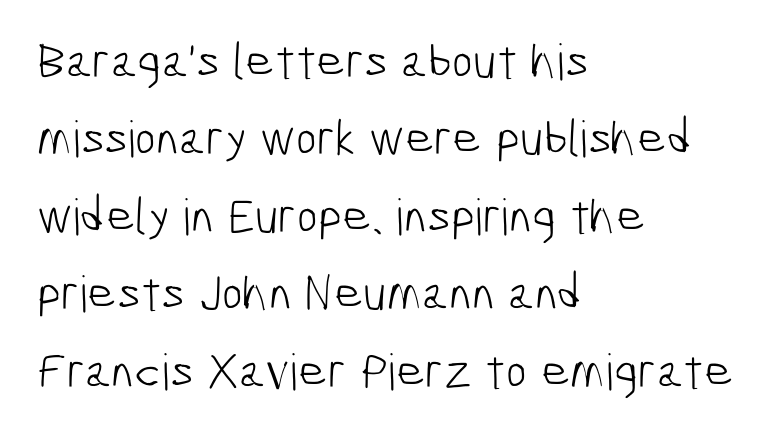
Q: Is the text bold? A: No.
Q: Is the typeface a serif or a sans-serif typeface? A: Sans-serif.
Q: Is the text underlined? A: No.
Q: How is the paragraph aligned? A: Left-aligned.
Q: Is the spacing between letters normal or unusually wide? A: Normal.
Q: Is the spacing between lines tight, normal or loose? A: Normal.
Q: Width (condensed, normal, or wide)? A: Condensed.
Q: Stroke contrast? A: Low.
Q: x-height? A: Medium.
Q: Monospaced? A: No.
